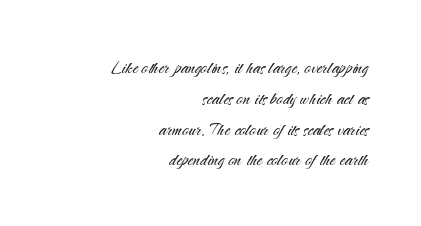
These glyphs show unthickened strokes, regular width or finer. Nothing unusual about the tracking: characters are spaced as the font intends. The foot of each line stays bare and open. Vertical spacing — default.
